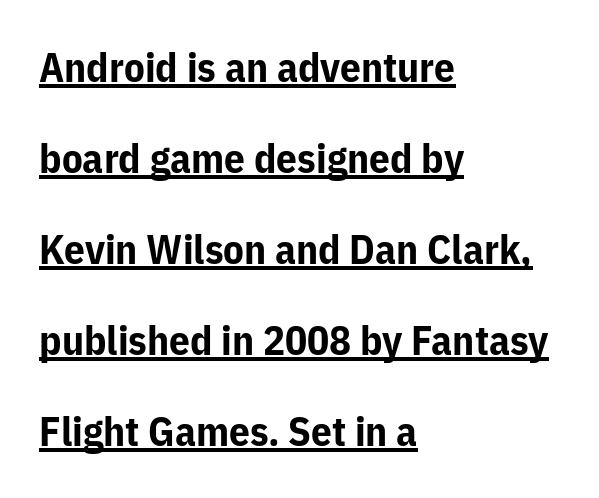
Q: Is the text bold? A: Yes.
Q: Is the text italic (slanted)? A: No, it is upright.
Q: Is the typeface a serif or a sans-serif typeface? A: Sans-serif.
Q: Is the text underlined? A: Yes.
Q: How is the paragraph aligned? A: Left-aligned.
Q: Is the spacing between letters normal or unusually wide? A: Normal.
Q: Is the spacing between lines tight, normal or loose? A: Loose.
Q: Width (condensed, normal, or wide)? A: Normal.
Q: Stroke contrast? A: Low.
Q: x-height? A: Medium.
Q: Monospaced? A: No.
